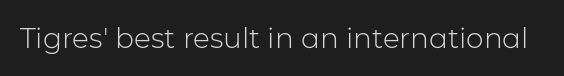
Q: Is the text bold? A: No.
Q: Is the text italic (slanted)? A: No, it is upright.
Q: Is the typeface a serif or a sans-serif typeface? A: Sans-serif.
Q: Is the text underlined? A: No.
Q: Is the spacing between letters normal or unusually wide? A: Normal.
Q: Width (condensed, normal, or wide)? A: Normal.
Q: Stroke contrast? A: Low.
Q: x-height? A: Medium.
Q: Monospaced? A: No.
